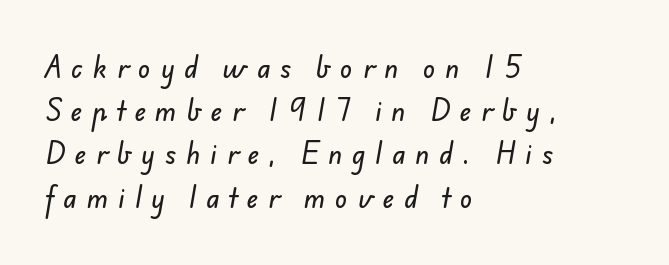
The image shows 25 px text type; set left-aligned, line spacing 1.73x, unusually wide letter spacing (+0.4 em), not underlined.
